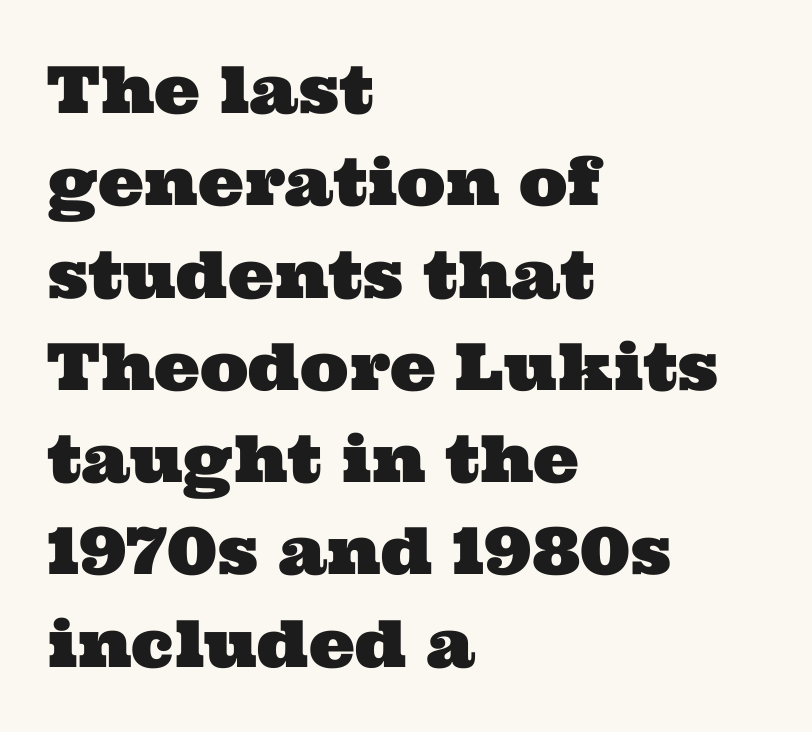
The image shows 65 px wide serif type; set left-aligned, normal line spacing (1.42x), normal letter spacing, not underlined; medium stroke contrast and a medium x-height.
